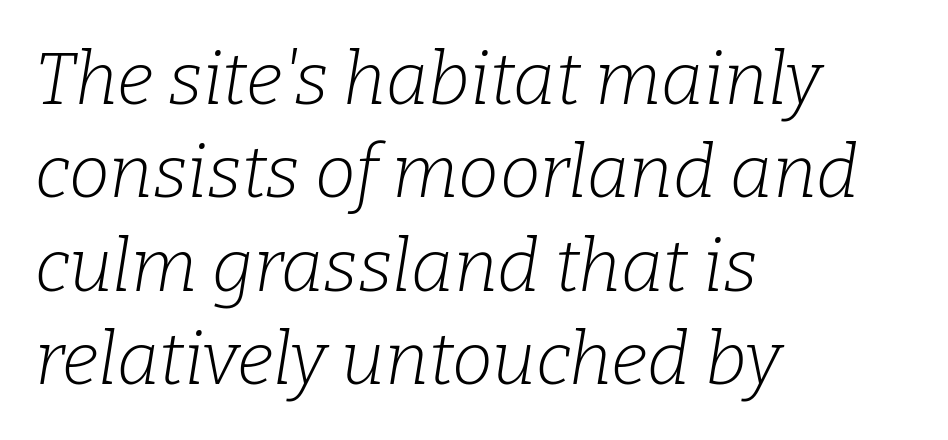
The image shows 73 px light serif type, italic (leaning right); set left-aligned, normal line spacing (1.28x), normal letter spacing, not underlined; low stroke contrast and a medium x-height.
